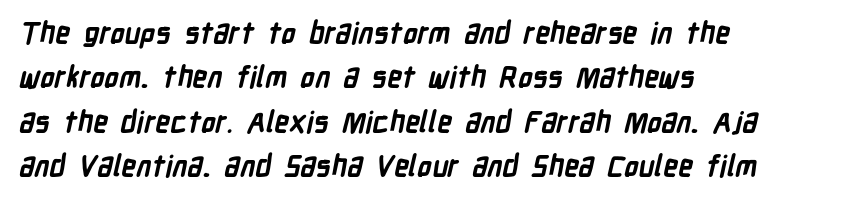
{"serif": "no", "bold": "yes", "weight": "bold", "width": "condensed", "stroke_contrast": "low", "x_height": "medium", "monospaced": "no", "underline": "no", "align": "left", "line_spacing": "normal", "line_spacing_ratio": 1.53, "letter_spacing": "normal", "letter_spacing_em": 0.0, "glyph_px": 29}
